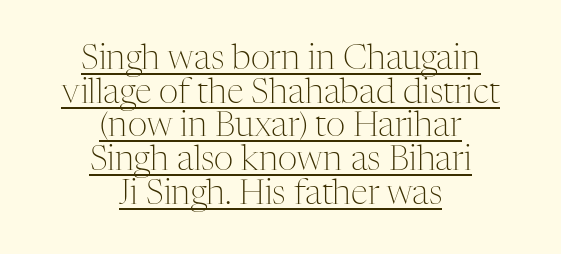
{"serif": "yes", "italic": "no", "bold": "no", "weight": "light", "width": "normal", "stroke_contrast": "medium", "x_height": "medium", "monospaced": "no", "underline": "yes", "align": "center", "line_spacing": "tight", "line_spacing_ratio": 0.99, "letter_spacing": "normal", "letter_spacing_em": 0.0, "glyph_px": 34}
